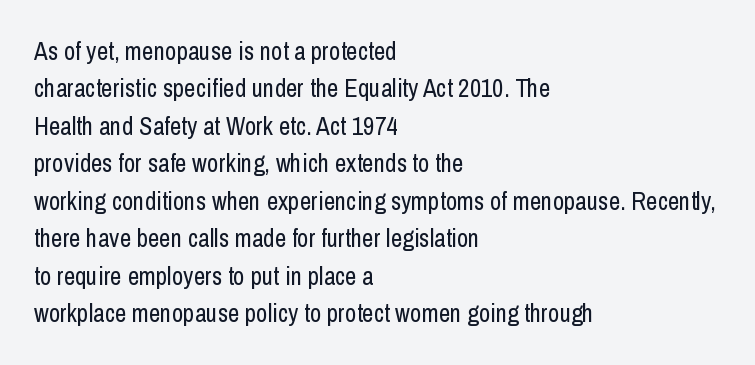
The image shows 25 px text type, upright; set left-aligned, normal line spacing (1.5x), normal letter spacing, not underlined.
